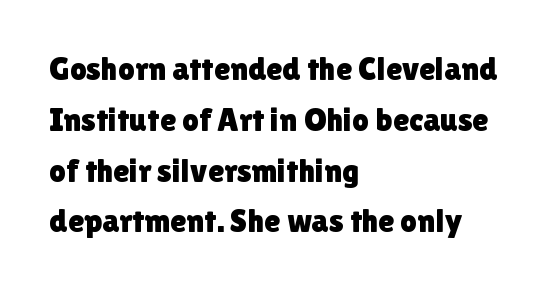
Q: Is the text italic (slanted)? A: No, it is upright.
Q: Is the typeface a serif or a sans-serif typeface? A: Sans-serif.
Q: Is the text underlined? A: No.
Q: How is the paragraph aligned? A: Left-aligned.
Q: Is the spacing between letters normal or unusually wide? A: Normal.
Q: Is the spacing between lines tight, normal or loose? A: Normal.
Q: Width (condensed, normal, or wide)? A: Normal.
Q: x-height? A: Medium.
Q: Monospaced? A: No.
